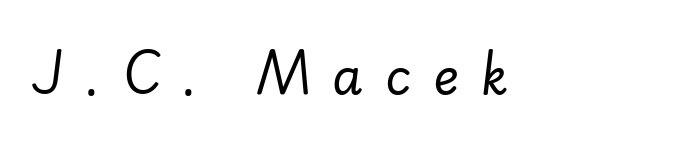
{"italic": "yes", "lean": "right", "slant_degrees": 7, "bold": "no", "weight": "regular", "width": "normal", "stroke_contrast": "low", "x_height": "small", "monospaced": "no", "underline": "no", "letter_spacing": "wide", "letter_spacing_em": 0.45, "glyph_px": 49}
